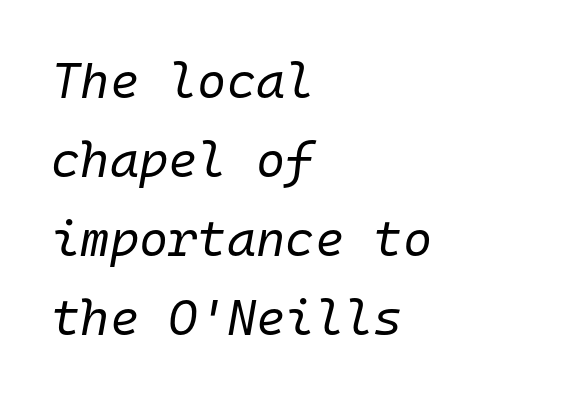
Is the letter spacing exaggerated? No — it looks like the ordinary default. The strokes carry an ordinary text weight at most. Is this a fixed-width face? Yes — each glyph sits in an identical cell. Alignment: flush left.
